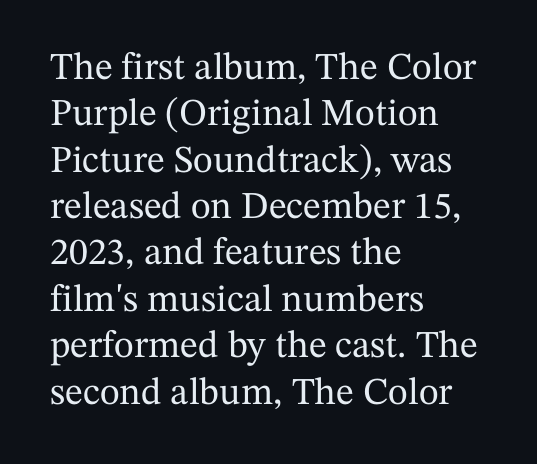
Horizontally, the lines are justified to the leading edge only. Has an underline been added? It has not. Each word holds together tightly as a unit, with standard inter-letter gaps. These lines are rendered in a variable-pitch font.
